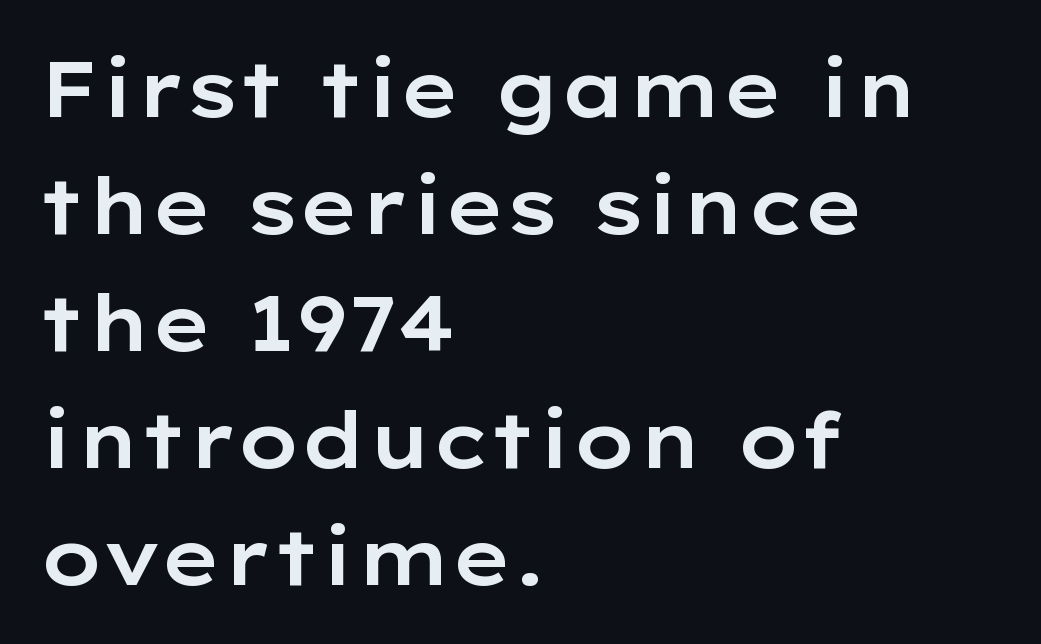
{"serif": "no", "italic": "no", "width": "wide", "stroke_contrast": "low", "x_height": "medium", "monospaced": "no", "underline": "no", "align": "left", "line_spacing": "normal", "line_spacing_ratio": 1.5, "letter_spacing": "normal", "letter_spacing_em": 0.0, "glyph_px": 78}
